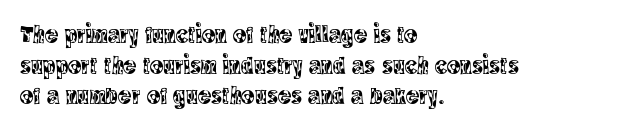
Which margin do the lines hug? The left one — the right edge is uneven. Bare-footed words on every line. Here the glyphs are tracked normally, forming tight word shapes. Does the lettering tilt? It doesn't — this is upright.
